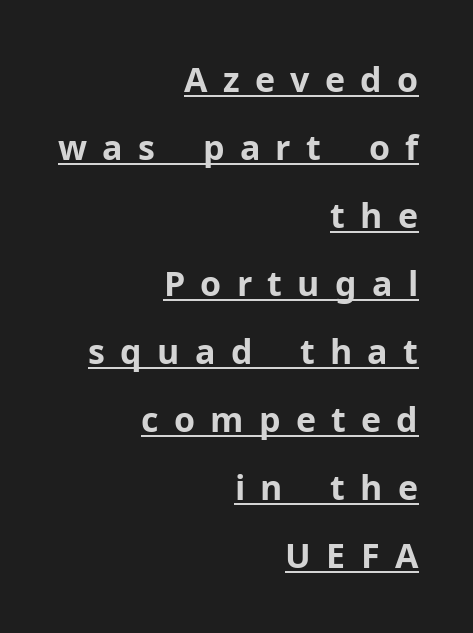
Q: Is the text bold? A: Yes.
Q: Is the text italic (slanted)? A: No, it is upright.
Q: Is the typeface a serif or a sans-serif typeface? A: Sans-serif.
Q: Is the text underlined? A: Yes.
Q: How is the paragraph aligned? A: Right-aligned.
Q: Is the spacing between letters normal or unusually wide? A: Unusually wide.
Q: Is the spacing between lines tight, normal or loose? A: Loose.
Q: Width (condensed, normal, or wide)? A: Normal.
Q: Stroke contrast? A: Low.
Q: x-height? A: Medium.
Q: Monospaced? A: No.
